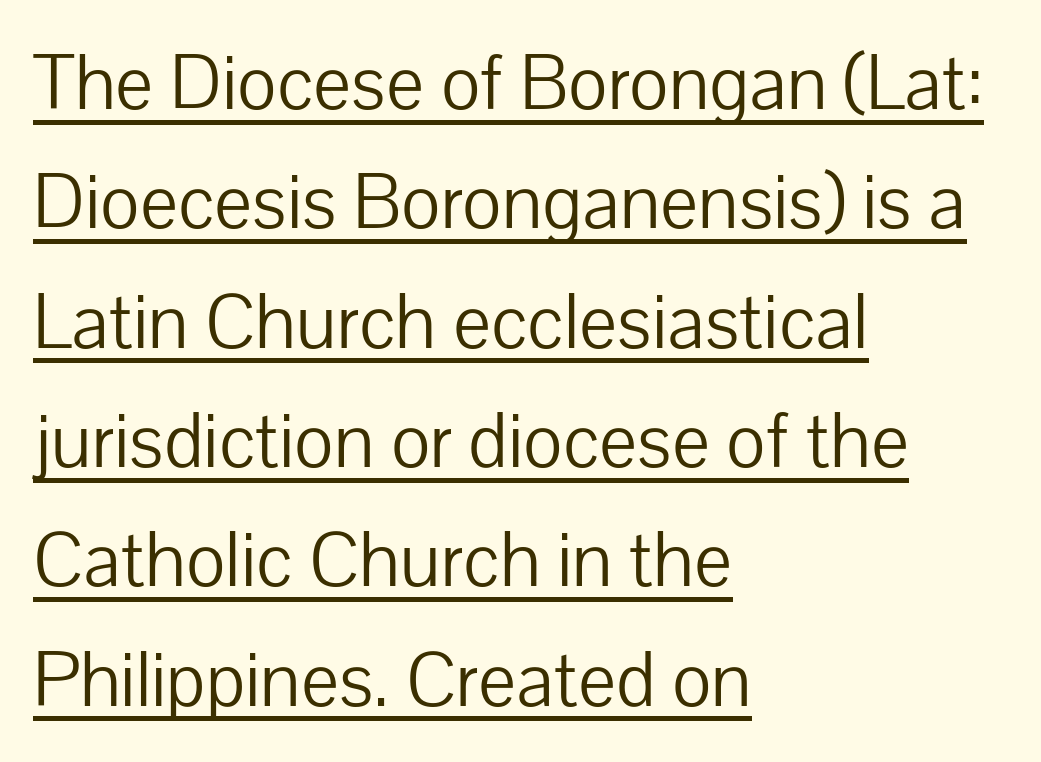
Tracking value appears to be zero — textbook default spacing. Think of a printed novel: that variable character pitch is what you see here. Does the copy run flush right? No — it runs flush left. The space between consecutive lines is moderate. This is sans-serif lettering, the kind often seen on screens and signage.
